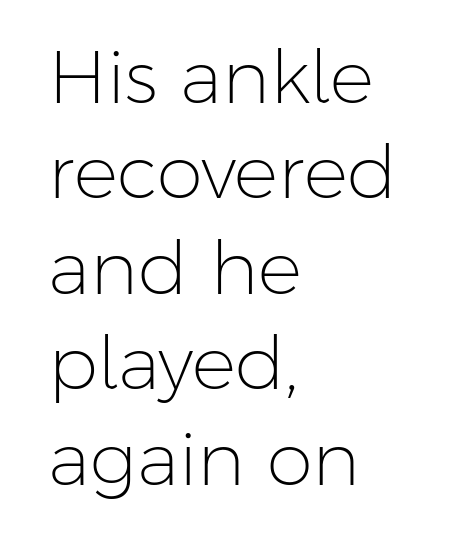
{"serif": "no", "italic": "no", "bold": "no", "weight": "light", "width": "normal", "stroke_contrast": "low", "x_height": "medium", "monospaced": "no", "underline": "no", "align": "left", "line_spacing": "normal", "line_spacing_ratio": 1.29, "letter_spacing": "normal", "letter_spacing_em": 0.0, "glyph_px": 74}
